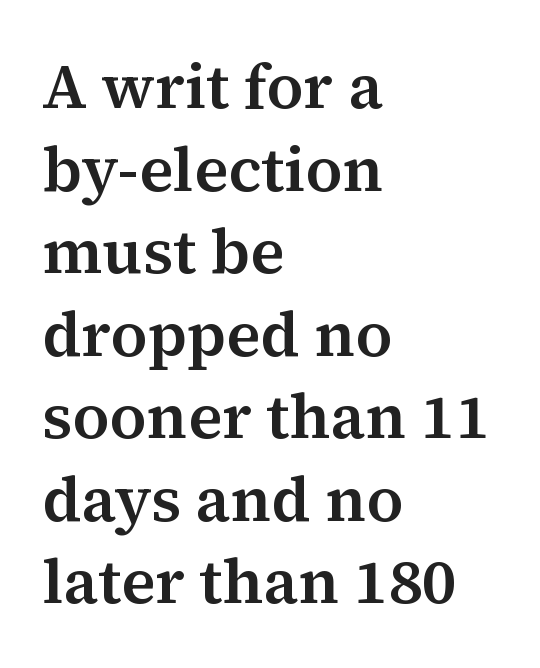
{"serif": "yes", "italic": "no", "width": "normal", "stroke_contrast": "medium", "x_height": "medium", "monospaced": "no", "underline": "no", "align": "left", "line_spacing": "normal", "line_spacing_ratio": 1.31, "letter_spacing": "normal", "letter_spacing_em": 0.0, "glyph_px": 63}
